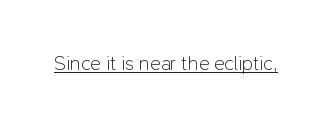
The image shows 20 px text type, upright; set normal letter spacing, underlined.
